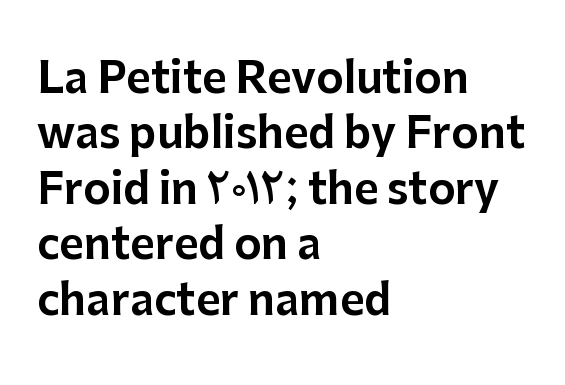
{"serif": "no", "italic": "no", "width": "normal", "stroke_contrast": "low", "x_height": "medium", "monospaced": "no", "underline": "no", "align": "left", "line_spacing": "normal", "line_spacing_ratio": 1.32, "letter_spacing": "normal", "letter_spacing_em": 0.0, "glyph_px": 42}
